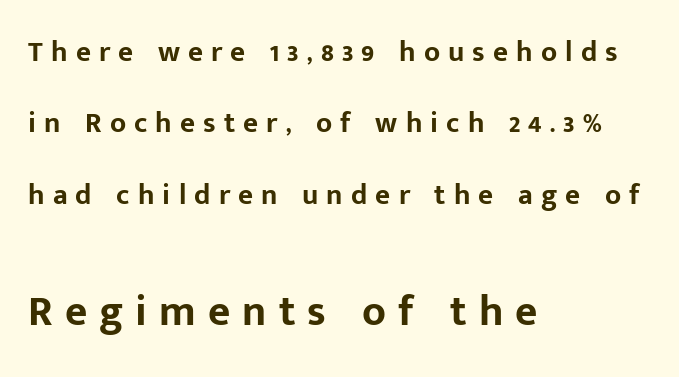
The gap between lines stays unmarked. How heavy is the stroke? Heavy — this is a bold. Serifs: no, the terminals of the letterforms are clean. Top chunk: small. Bottom chunk: large. Substantial extra tracking has been applied to these lines.
